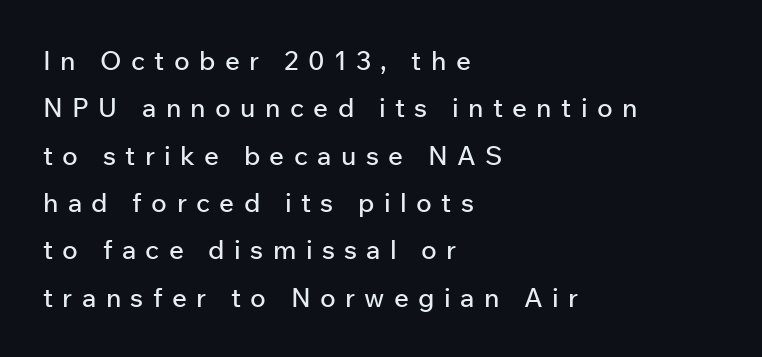
{"italic": "no", "underline": "no", "align": "left", "line_spacing_ratio": 1.82, "letter_spacing": "wide", "letter_spacing_em": 0.36, "glyph_px": 26}
